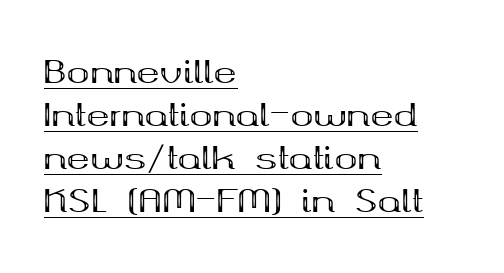
The image shows 31 px bold, wide serif type, upright; set left-aligned, normal line spacing (1.39x), normal letter spacing, underlined; medium stroke contrast and a medium x-height.
